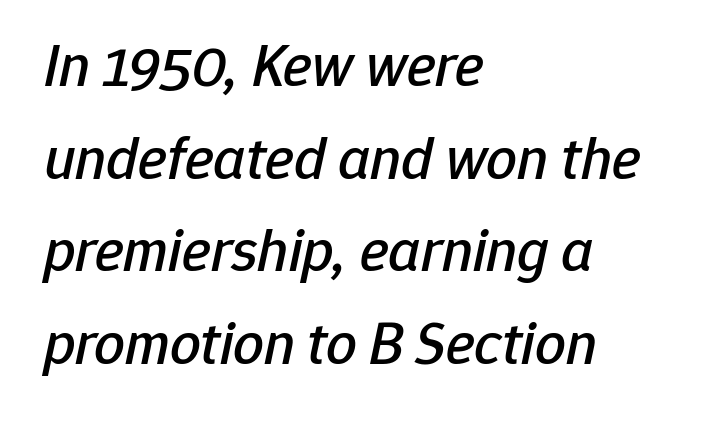
Q: Is the text italic (slanted)? A: Yes, it leans right by about 12 degrees.
Q: Is the text underlined? A: No.
Q: How is the paragraph aligned? A: Left-aligned.
Q: Is the spacing between letters normal or unusually wide? A: Normal.
Q: Is the spacing between lines tight, normal or loose? A: Normal.
Q: Width (condensed, normal, or wide)? A: Normal.
Q: Stroke contrast? A: Low.
Q: x-height? A: Medium.
Q: Monospaced? A: No.
